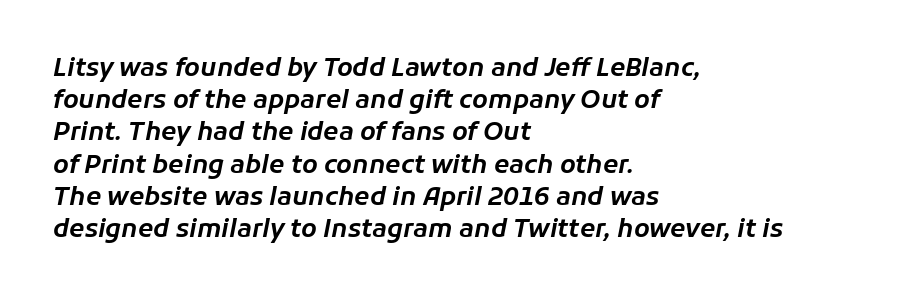
The image shows 25 px text type, italic (leaning right); set left-aligned, normal line spacing (1.29x), normal letter spacing, not underlined.
